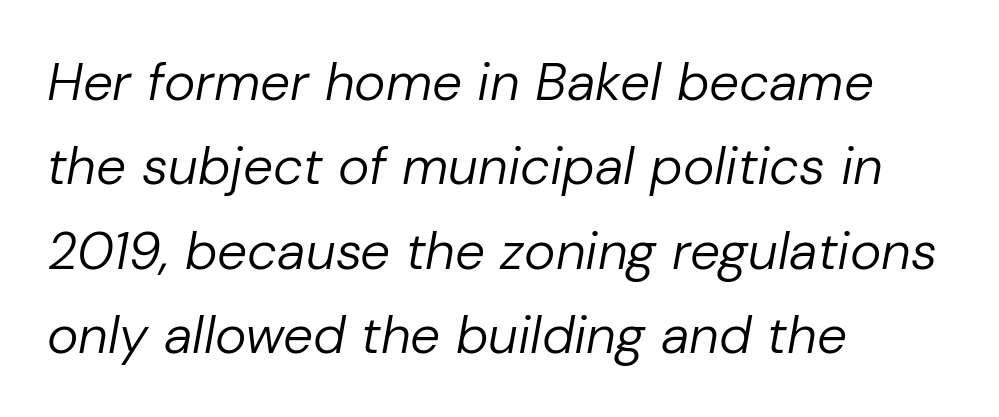
The image shows 53 px regular-weight type, italic (leaning right); set left-aligned, normal line spacing (1.59x), normal letter spacing, not underlined; low stroke contrast and a medium x-height.
